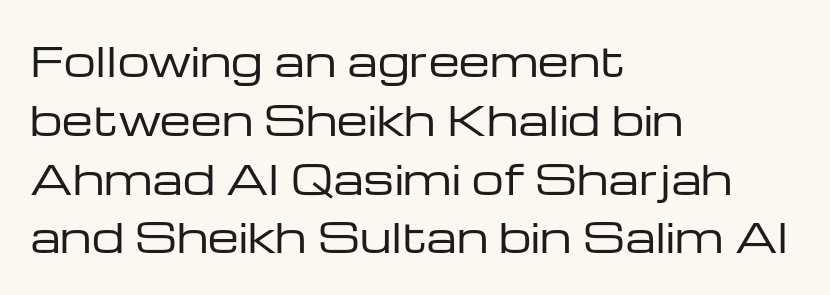
Look at the bottom of the vertical strokes: they stop flat, with no serifs. Style check: upright. Lines of text with bare space underneath. Observe the ordinary spacing: letters are neighbours, not strangers.
